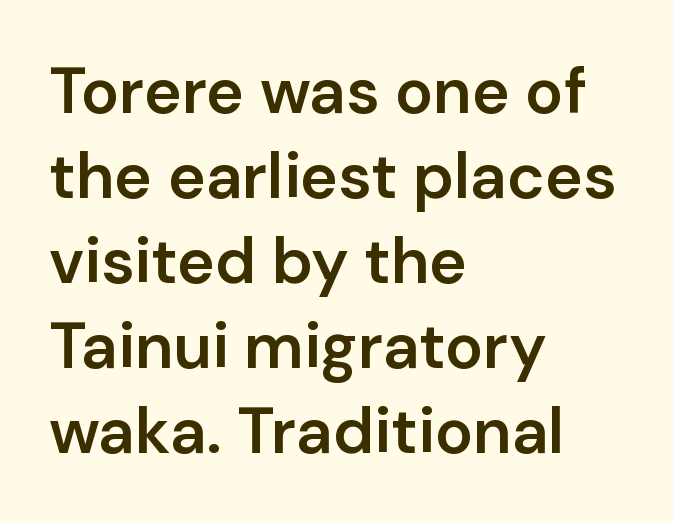
The image shows 64 px semibold sans-serif type, upright; set left-aligned, normal line spacing (1.33x), normal letter spacing, not underlined; low stroke contrast and a medium x-height.
